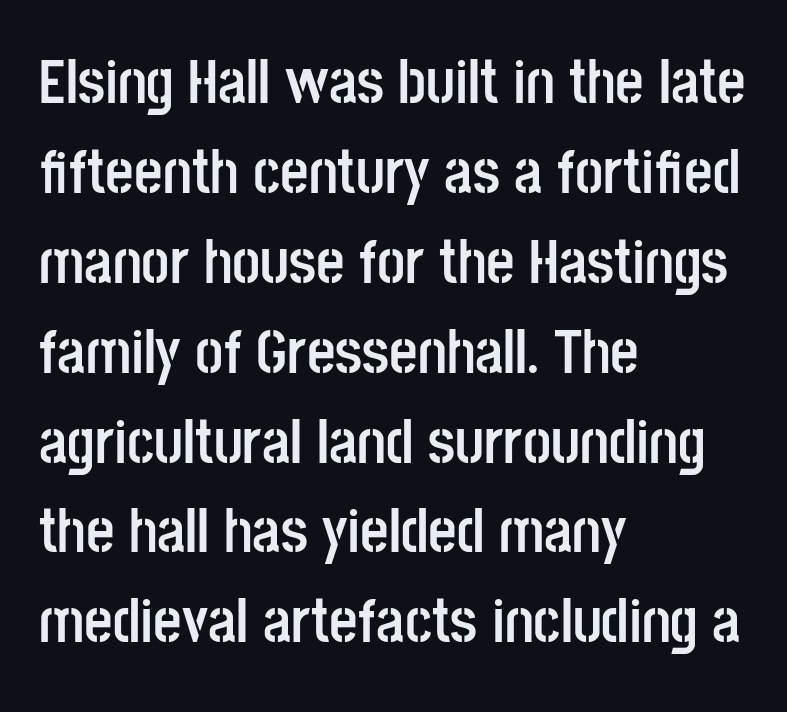
The characters look thick and weighty, a clear bold. Type without underlining. Varying glyph widths throughout — classic text-font behaviour. The rendering shows plain stroke endings on the letterforms — a sans-serif design.
